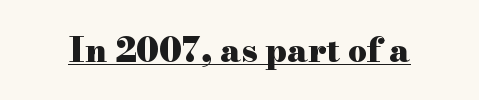
Q: Is the text bold? A: Yes.
Q: Is the text italic (slanted)? A: No, it is upright.
Q: Is the typeface a serif or a sans-serif typeface? A: Serif.
Q: Is the text underlined? A: Yes.
Q: Is the spacing between letters normal or unusually wide? A: Normal.
Q: Width (condensed, normal, or wide)? A: Wide.
Q: Stroke contrast? A: High.
Q: x-height? A: Small.
Q: Monospaced? A: No.
